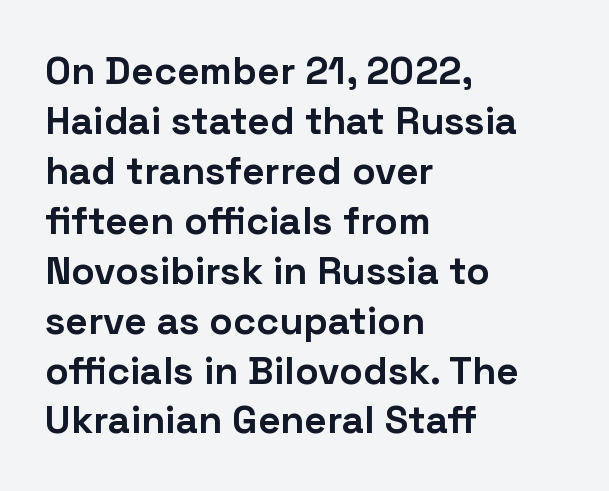
Q: Is the text bold? A: Yes.
Q: Is the text italic (slanted)? A: No, it is upright.
Q: Is the typeface a serif or a sans-serif typeface? A: Sans-serif.
Q: Is the text underlined? A: No.
Q: How is the paragraph aligned? A: Left-aligned.
Q: Is the spacing between letters normal or unusually wide? A: Normal.
Q: Is the spacing between lines tight, normal or loose? A: Normal.
Q: Width (condensed, normal, or wide)? A: Normal.
Q: Stroke contrast? A: Low.
Q: x-height? A: Medium.
Q: Monospaced? A: No.
